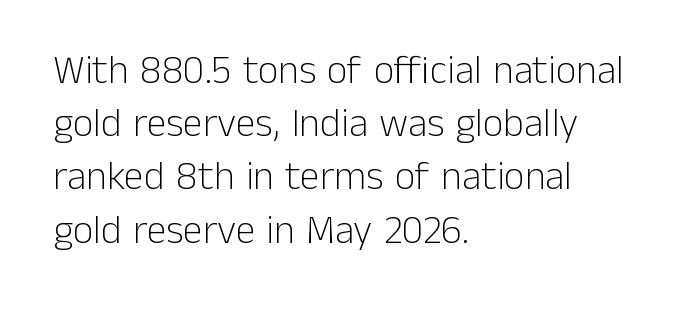
The image shows 40 px light sans-serif type, upright; set left-aligned, normal line spacing (1.33x), normal letter spacing, not underlined; low stroke contrast and a medium x-height.
